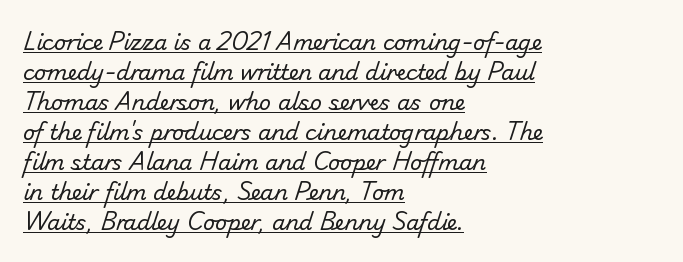
The image shows 21 px text type; set left-aligned, normal line spacing (1.43x), normal letter spacing, underlined.
